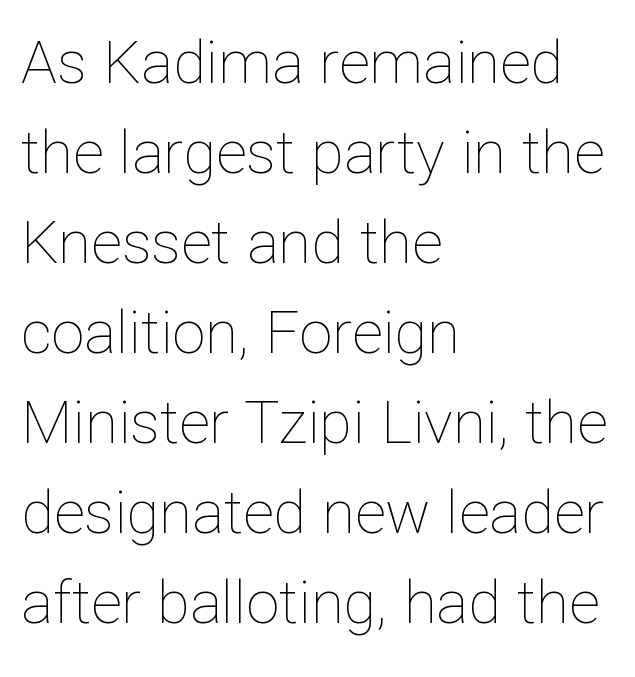
{"italic": "no", "bold": "no", "weight": "thin", "width": "normal", "stroke_contrast": "low", "x_height": "medium", "monospaced": "no", "underline": "no", "align": "left", "line_spacing": "normal", "line_spacing_ratio": 1.5, "letter_spacing": "normal", "letter_spacing_em": 0.0, "glyph_px": 60}
